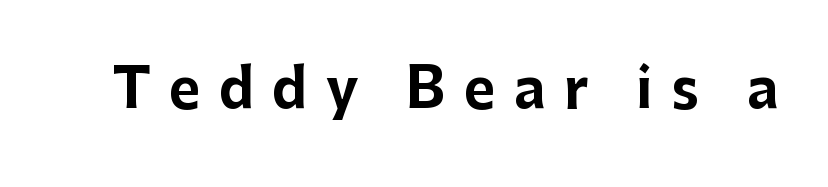
{"serif": "no", "italic": "no", "bold": "yes", "weight": "bold", "width": "normal", "stroke_contrast": "low", "x_height": "medium", "monospaced": "no", "underline": "no", "letter_spacing": "wide", "letter_spacing_em": 0.34, "glyph_px": 54}
